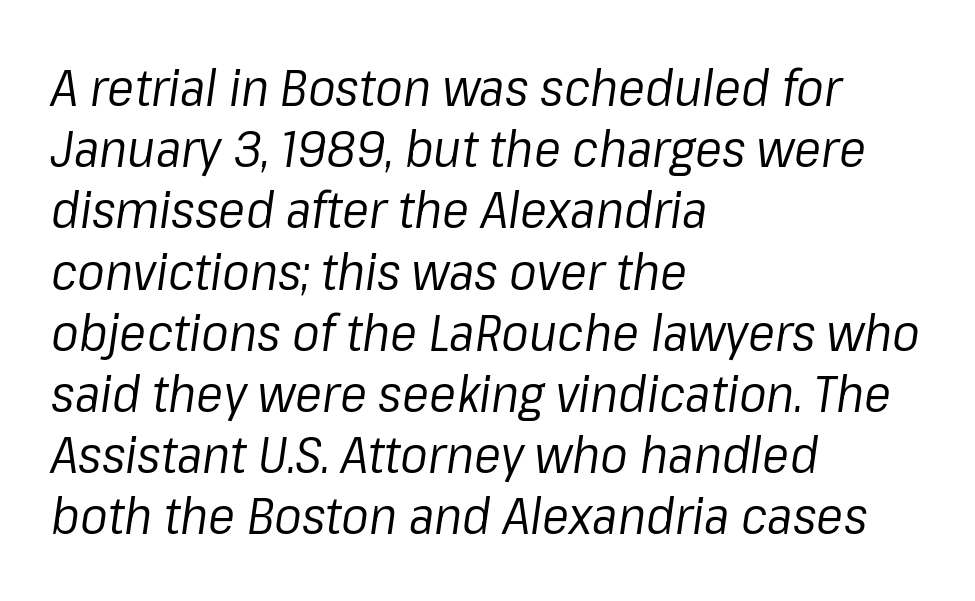
The image shows 51 px regular-weight type, italic (leaning right); set left-aligned, line spacing 1.2x, normal letter spacing, not underlined; low stroke contrast and a medium x-height.
